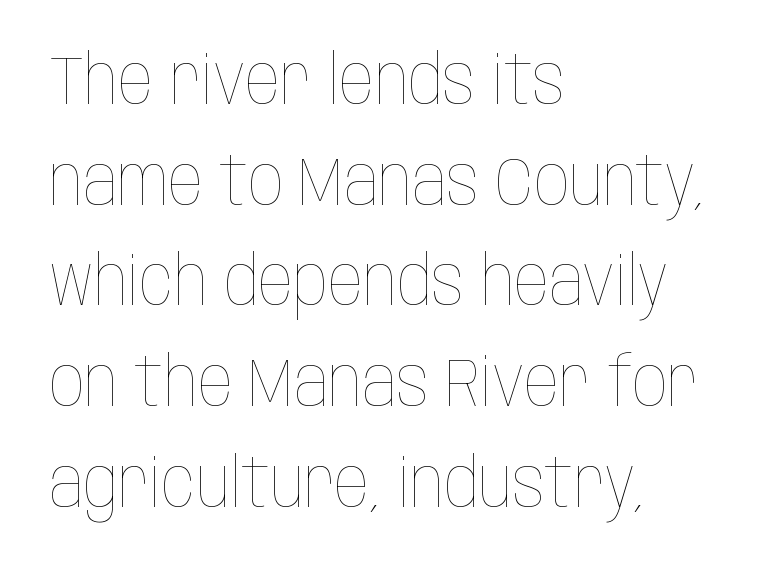
The image shows 69 px thin, condensed type, upright; set left-aligned, normal line spacing (1.46x), normal letter spacing, not underlined; low stroke contrast and a large x-height.
